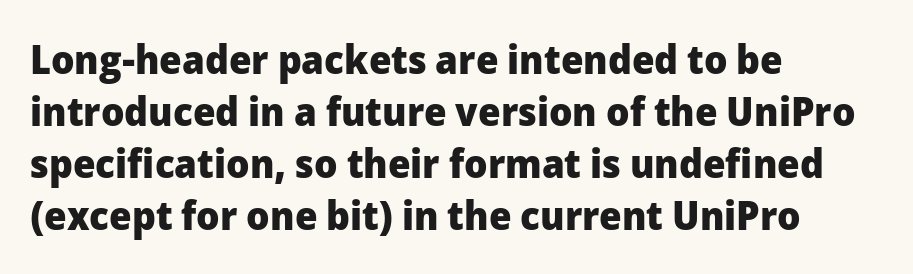
The strokes are fattened all the way to bold. You can tell it's not italic because the verticals are truly vertical. Spacing verdict: proportional, widths tailored to each character. This sample uses plain, unmodified letter spacing. Rule under the text: the space is simply empty. Vertically, the passage feels balanced, rows spaced as you'd expect.
